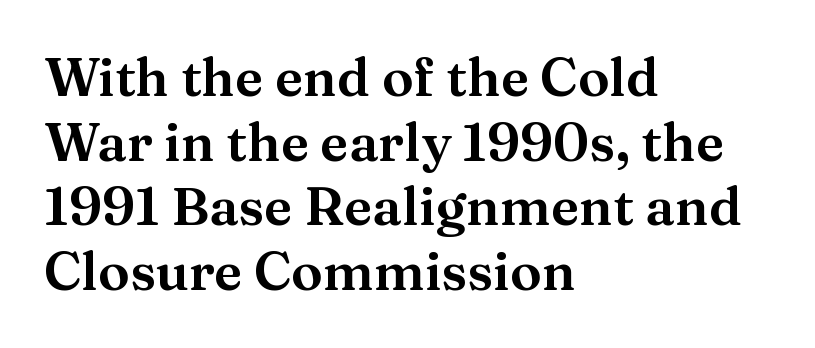
This is the regular roman posture of the typeface. In terms of letterform style, serifs are clearly present. The text block is weighted toward the left margin, trailing off unevenly rightward. Each letter keeps its own natural width here, so spacing adapts to shape. Honestly, there is no underline to notice here at all. Characters follow at the spacing the type designer built in.
